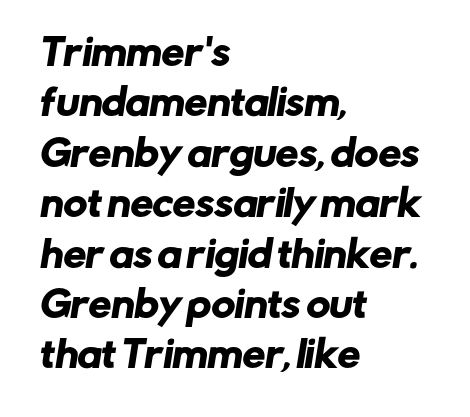
Q: Is the typeface a serif or a sans-serif typeface? A: Sans-serif.
Q: Is the text underlined? A: No.
Q: How is the paragraph aligned? A: Left-aligned.
Q: Is the spacing between letters normal or unusually wide? A: Normal.
Q: Is the spacing between lines tight, normal or loose? A: Normal.
Q: Width (condensed, normal, or wide)? A: Normal.
Q: Stroke contrast? A: Low.
Q: x-height? A: Medium.
Q: Monospaced? A: No.
